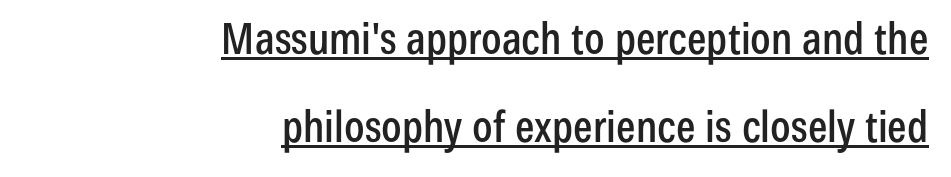
The image shows 43 px condensed sans-serif type, upright; set right-aligned, loose line spacing (2.05x), normal letter spacing, underlined; low stroke contrast and a medium x-height.
